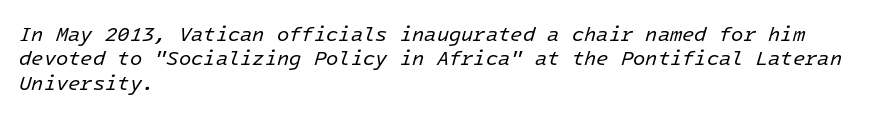
Q: Is the text bold? A: No.
Q: Is the text italic (slanted)? A: Yes, it leans right by about 16 degrees.
Q: Is the text underlined? A: No.
Q: How is the paragraph aligned? A: Left-aligned.
Q: Is the spacing between letters normal or unusually wide? A: Normal.
